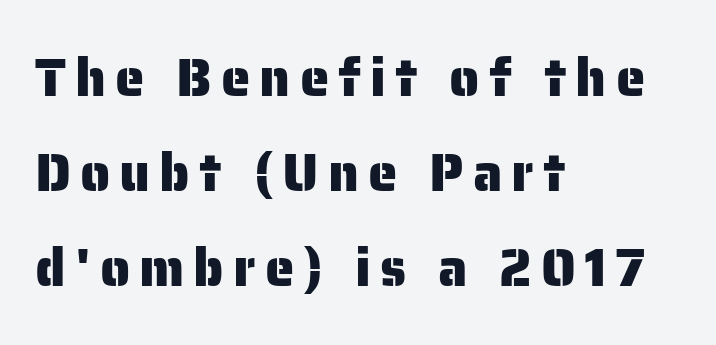
The image shows 53 px sans-serif type, upright; set left-aligned, line spacing 1.79x, not underlined; low stroke contrast and a medium x-height.
